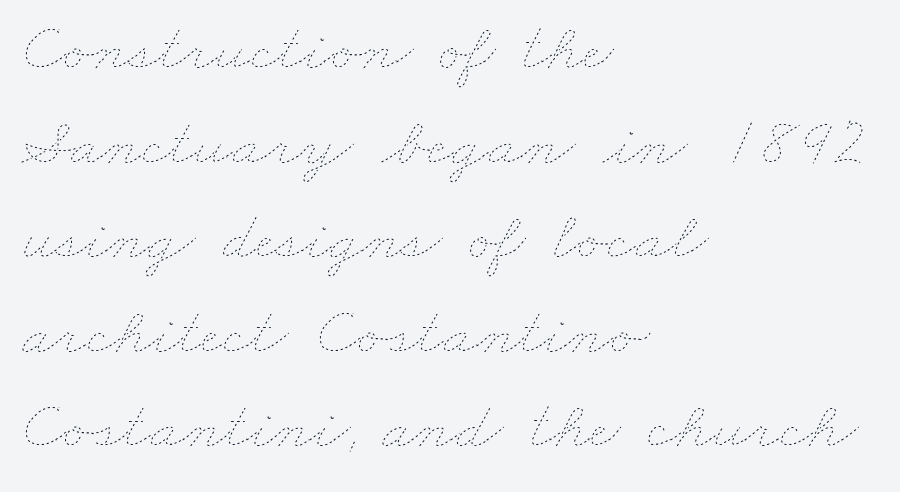
{"bold": "no", "weight": "thin", "width": "wide", "stroke_contrast": "low", "x_height": "small", "monospaced": "no", "underline": "no", "align": "left", "line_spacing": "normal", "line_spacing_ratio": 1.39, "letter_spacing": "normal", "letter_spacing_em": 0.0, "glyph_px": 68}
